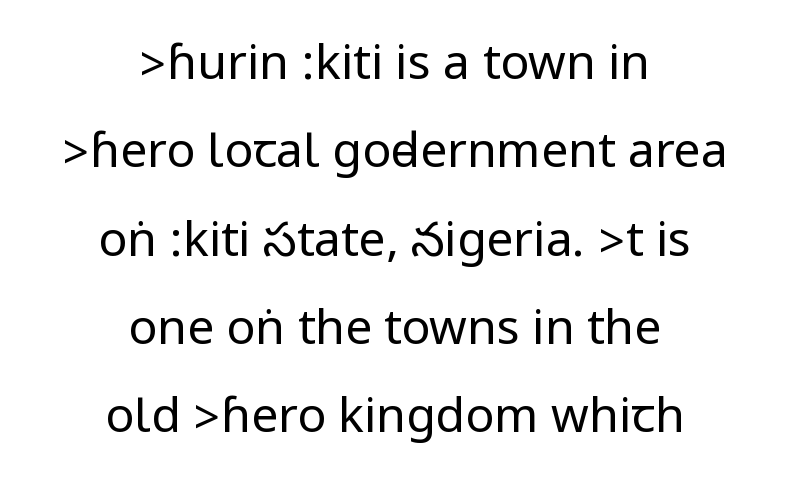
To sum up the face: it is a sans, with no serifs. The weight would be labelled regular, book, light, or lighter still. This sample uses an upright cut, with every glyph sitting square on the baseline. Students, note that the glyphs here touch the page at normal intervals.
